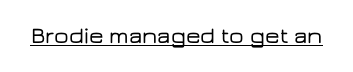
{"italic": "no", "underline": "yes", "letter_spacing": "normal", "letter_spacing_em": 0.0, "glyph_px": 23}
